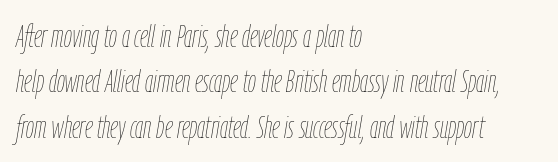
Q: Is the text bold? A: No.
Q: Is the text italic (slanted)? A: Yes, it leans right by about 9 degrees.
Q: Is the text underlined? A: No.
Q: How is the paragraph aligned? A: Left-aligned.
Q: Is the spacing between letters normal or unusually wide? A: Normal.
Q: Is the spacing between lines tight, normal or loose? A: Normal.
Q: Width (condensed, normal, or wide)? A: Condensed.
Q: Stroke contrast? A: Low.
Q: x-height? A: Medium.
Q: Monospaced? A: No.
